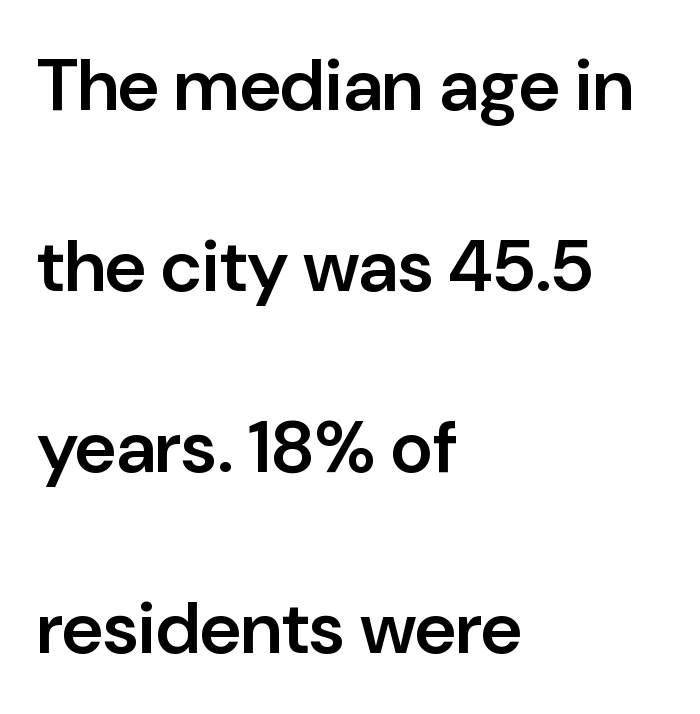
The block of text is sparse from top to bottom, with ample space between rows. The glyphs have the mass of a demibold cut, below bold. The rag falls on the right side of this text block. What kind of face is this? One without serifs — a sans.
